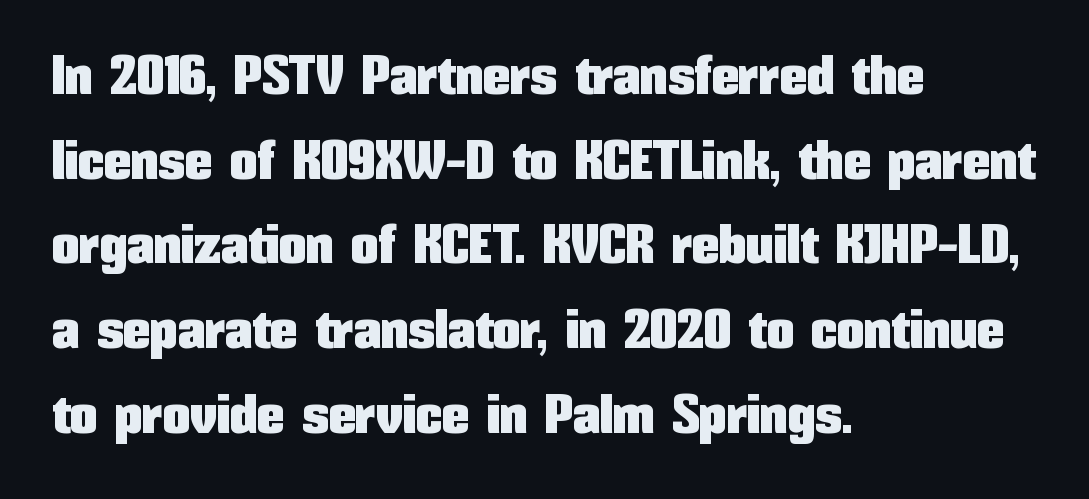
Q: Is the text italic (slanted)? A: No, it is upright.
Q: Is the typeface a serif or a sans-serif typeface? A: Sans-serif.
Q: Is the text underlined? A: No.
Q: How is the paragraph aligned? A: Left-aligned.
Q: Is the spacing between letters normal or unusually wide? A: Normal.
Q: Is the spacing between lines tight, normal or loose? A: Normal.
Q: Width (condensed, normal, or wide)? A: Condensed.
Q: Stroke contrast? A: Low.
Q: x-height? A: Medium.
Q: Monospaced? A: No.
